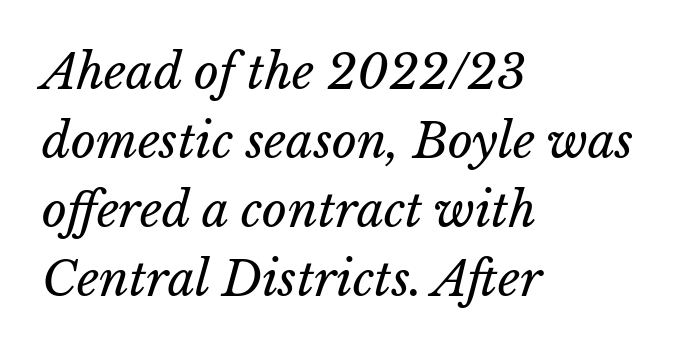
This rendering uses left alignment, leaving the right contour irregular. Stroke thickness stays within the range of a standard reading face or lighter. This sample has the flowing, uneven cadence of proportional lettering. Underline: absent.
